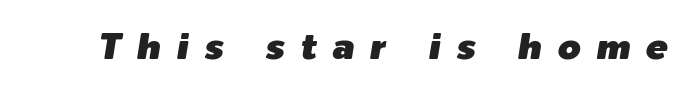
{"italic": "yes", "lean": "right", "slant_degrees": 9, "width": "normal", "stroke_contrast": "low", "x_height": "medium", "monospaced": "no", "underline": "no", "letter_spacing": "wide", "letter_spacing_em": 0.42, "glyph_px": 37}
